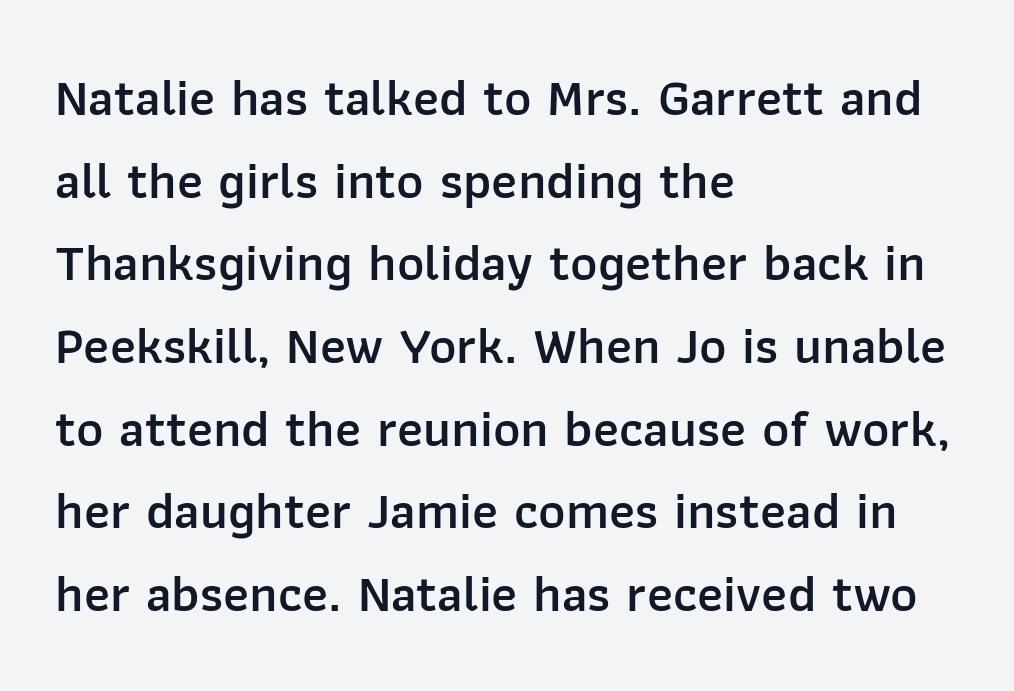
A classic flush-left, rag-right setting is used for this passage. Proportional: the letters do not fall into vertical columns. Clear beneath every line of the passage. Ordinary non-slanted type is in use. You can tell from the bare stems that sans-serif type was used.
